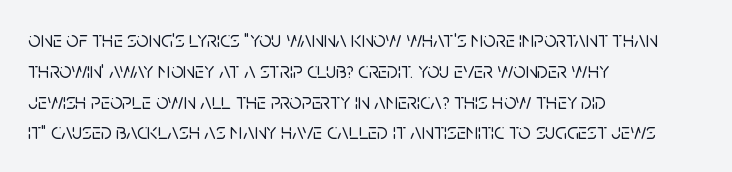
The image shows 22 px text type, upright; set left-aligned, normal line spacing (1.4x), normal letter spacing, not underlined.
